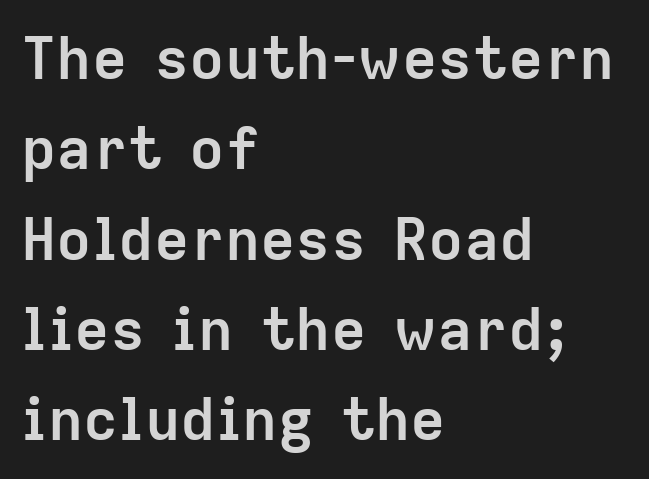
The image shows 59 px semibold sans-serif type, upright; set left-aligned, normal line spacing (1.53x), normal letter spacing, not underlined; low stroke contrast and a medium x-height.
